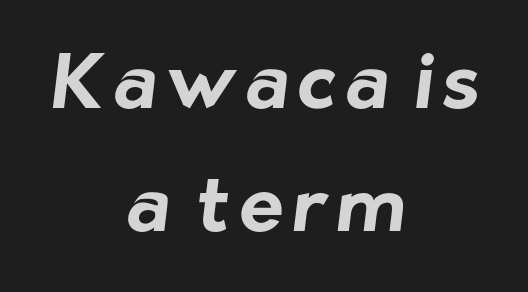
{"serif": "no", "bold": "yes", "weight": "bold", "width": "normal", "stroke_contrast": "low", "x_height": "medium", "monospaced": "no", "underline": "no", "align": "center", "line_spacing": "normal", "line_spacing_ratio": 1.64, "glyph_px": 75}
